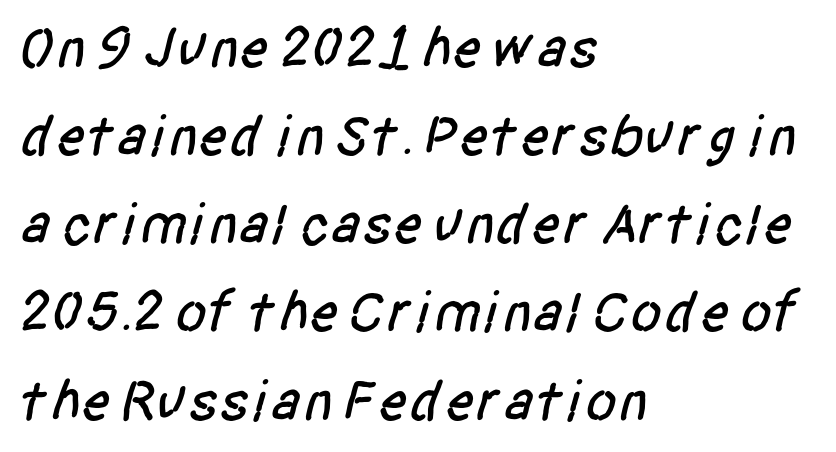
Layout note: lines flush left. Check the space under the baseline: it is left empty. No feet cap the strokes, marking this as sans-serif type. These lines are rendered in a variable-pitch font.
